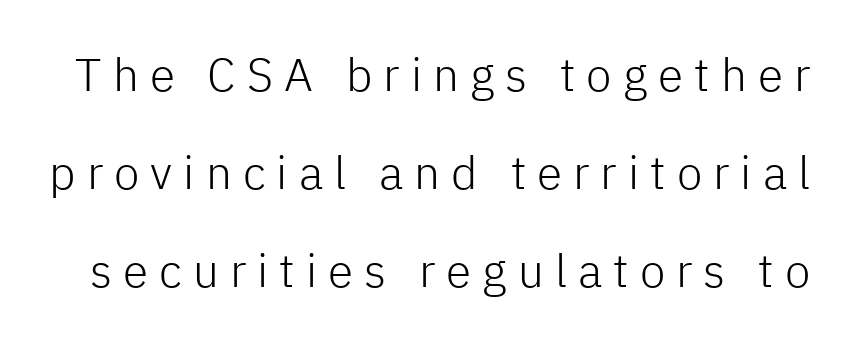
The image shows 46 px light sans-serif type, upright; set loose line spacing (2.13x), unusually wide letter spacing (+0.24 em), not underlined; low stroke contrast and a medium x-height.
